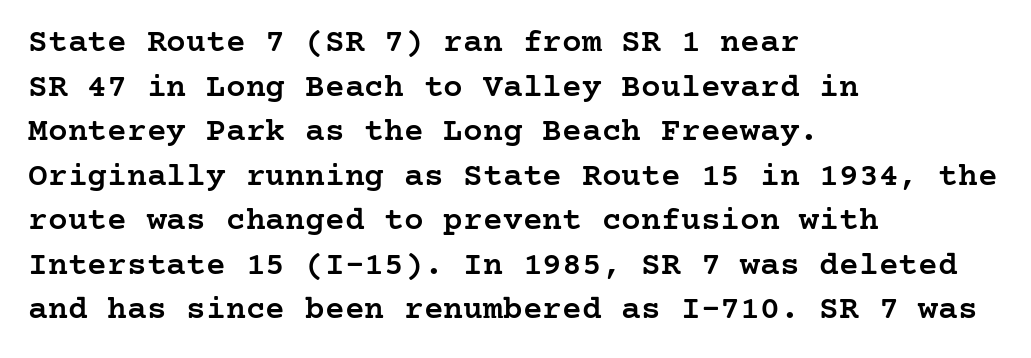
{"serif": "yes", "italic": "no", "bold": "semi", "weight": "semibold", "width": "normal", "stroke_contrast": "low", "x_height": "medium", "underline": "no", "align": "left", "line_spacing": "normal", "line_spacing_ratio": 1.35, "letter_spacing": "normal", "letter_spacing_em": 0.0, "glyph_px": 33}
